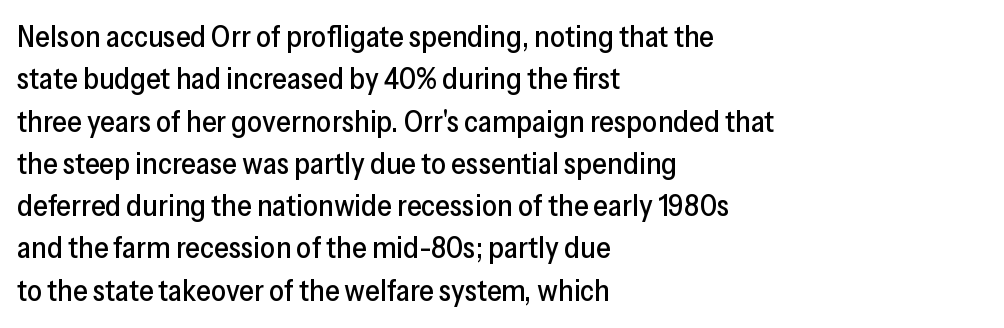
You can tell from the bare stems that sans-serif type was used. If you drew a line through each stem, it would be perfectly vertical. There is no visible air inserted between adjacent glyphs. Note the varied advance widths — an 'i' is clearly narrower than an 'm'.
